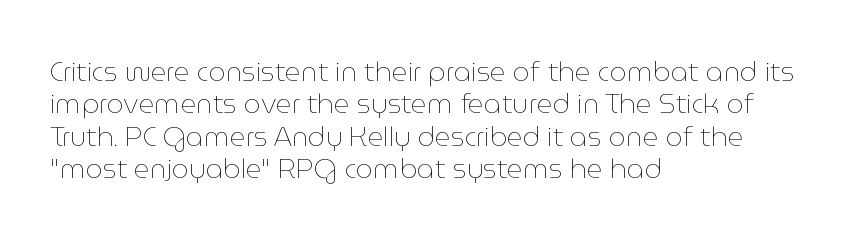
Q: Is the text bold? A: No.
Q: Is the text italic (slanted)? A: No, it is upright.
Q: Is the text underlined? A: No.
Q: How is the paragraph aligned? A: Left-aligned.
Q: Is the spacing between letters normal or unusually wide? A: Normal.
